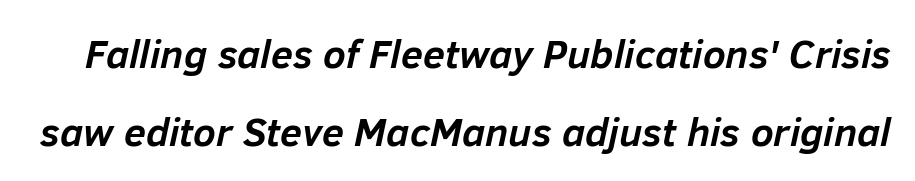
{"italic": "yes", "lean": "right", "slant_degrees": 12, "bold": "yes", "weight": "semibold", "width": "normal", "stroke_contrast": "low", "x_height": "medium", "monospaced": "no", "underline": "no", "line_spacing": "loose", "line_spacing_ratio": 1.94, "letter_spacing": "normal", "letter_spacing_em": 0.0, "glyph_px": 40}
